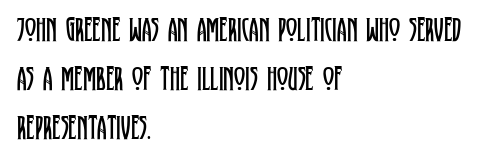
The image shows 34 px regular-weight, condensed serif type, upright; set left-aligned, normal line spacing (1.44x), normal letter spacing, not underlined; low stroke contrast and a large x-height.
